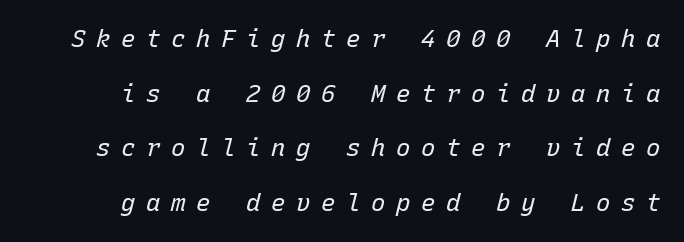
Glyph-to-glyph distance is far greater than everyday printed text. Leading: increased. Yep, that's italic — everything's leaning. The paragraph has a hard right edge and a soft left edge. The string is rendered with underlining switched off.
